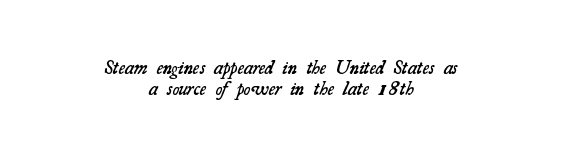
The passage is arranged like a title page — every line centered. Plain, unruled lines of type. Each new line begins almost immediately beneath the previous one. How heavy is the stroke? Medium-heavy — a semibold, shy of bold. Nothing unusual about the tracking: characters are spaced as the font intends.
